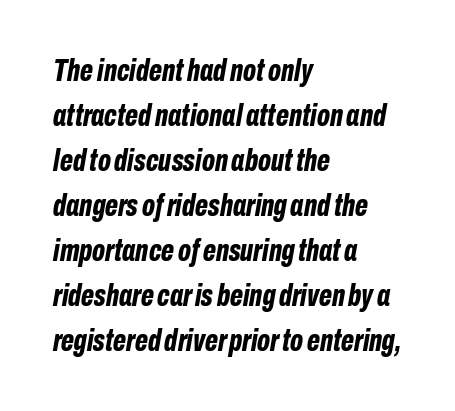
Descenders hang freely into open space. Strokes here are thick enough to call this a true bold. How would I describe the line gaps? Plain and ordinary. Reading down the block, your eye returns to a fixed left position each line. The passage shown leans; its letterforms are oblique.
